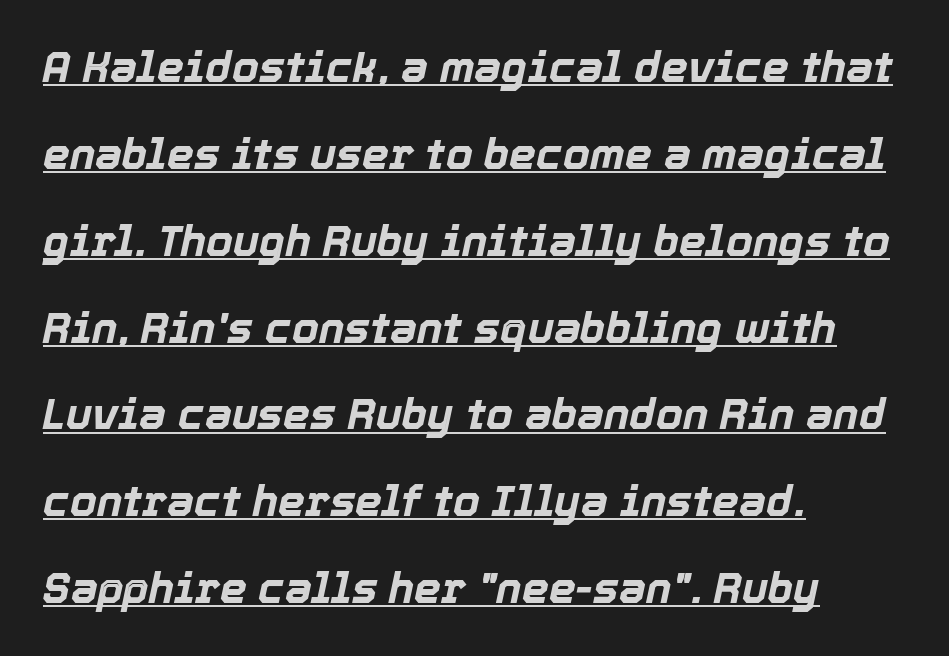
The image shows 43 px bold type, italic (leaning right); set left-aligned, loose line spacing (2.02x), normal letter spacing, underlined; a medium x-height.
